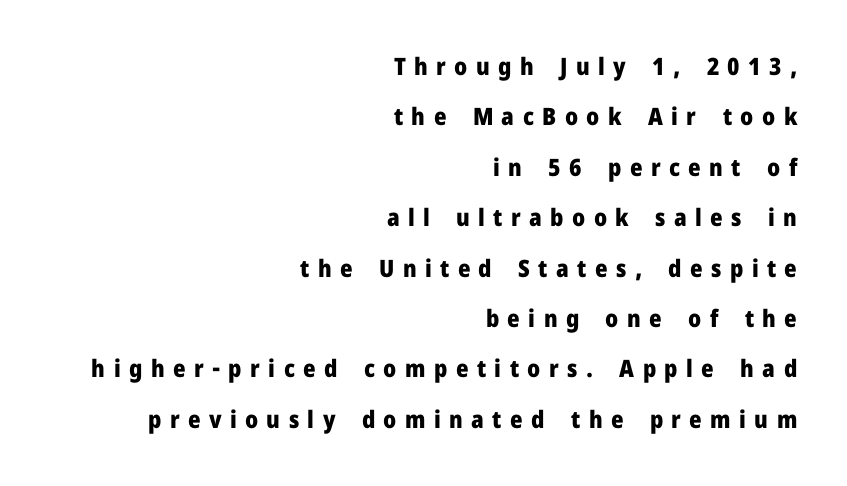
Short and long lines alike share a common ending point at right. Has an underline been added? It has not. Rendered with straight, roman letterforms. The typesetting leans heavy: a genuine bold. Summary of vertical rhythm: relaxed, with wide interline spacing.
